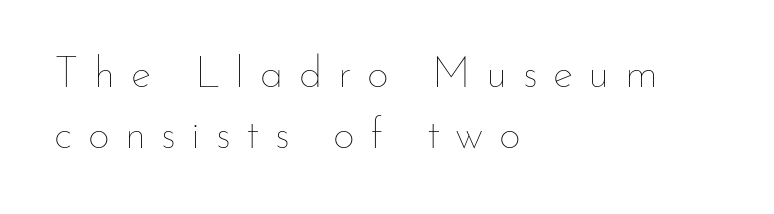
It's the straight-up-and-down kind of type. A bare baseline throughout the passage. Stems here are at most as thick as an everyday book face. The rag falls on the right side of this text block. Each letter keeps its own natural width here, so spacing adapts to shape.
